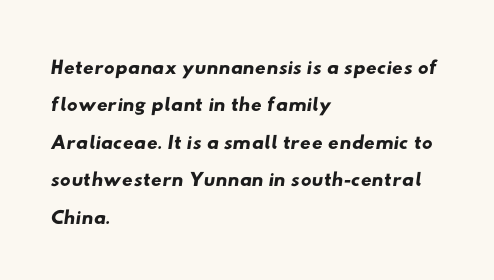
{"serif": "no", "width": "wide", "stroke_contrast": "low", "x_height": "small", "monospaced": "no", "underline": "no", "align": "left", "line_spacing": "normal", "line_spacing_ratio": 1.25, "letter_spacing": "normal", "letter_spacing_em": 0.0, "glyph_px": 30}
